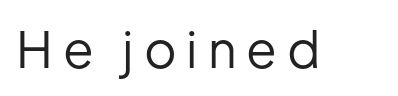
Character widths vary here, with narrow letters taking less room than wide ones. The letters carry no serifs — their stems end cleanly without finishing strokes. It's the straight-up-and-down kind of type. The line texture is sparse and dotted thanks to wide tracking. A quiet, ordinary-to-light weight characterises the typeface. Clear beneath every line of the passage.
